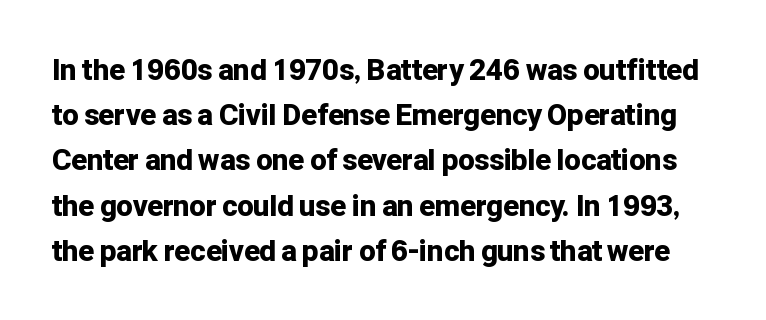
The image shows 29 px bold sans-serif type, upright; set normal line spacing (1.56x), normal letter spacing, not underlined; low stroke contrast and a medium x-height.
